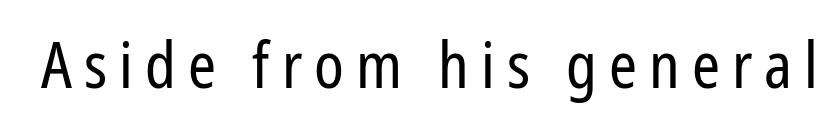
Character widths vary here, with narrow letters taking less room than wide ones. Nope, no serifs anywhere on these letters. Does the lettering tilt? It doesn't — this is upright. The gap between lines stays unmarked.
